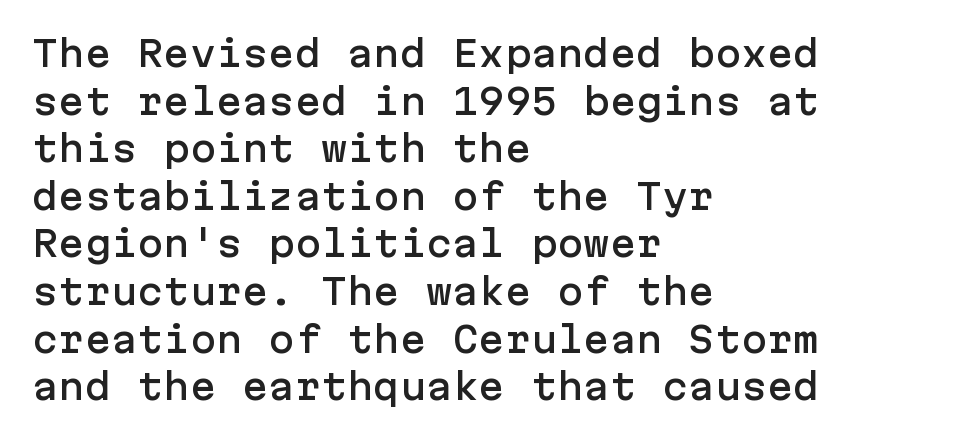
{"serif": "no", "italic": "no", "width": "normal", "stroke_contrast": "low", "x_height": "medium", "underline": "no", "align": "left", "line_spacing": "normal", "line_spacing_ratio": 1.36, "letter_spacing": "normal", "letter_spacing_em": 0.0, "glyph_px": 35}
